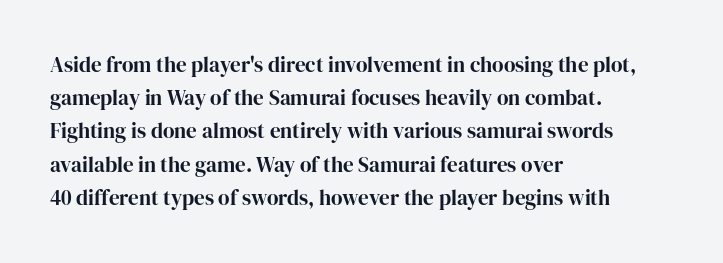
Q: Is the text italic (slanted)? A: No, it is upright.
Q: Is the text underlined? A: No.
Q: How is the paragraph aligned? A: Left-aligned.
Q: Is the spacing between letters normal or unusually wide? A: Normal.
Q: Is the spacing between lines tight, normal or loose? A: Normal.
